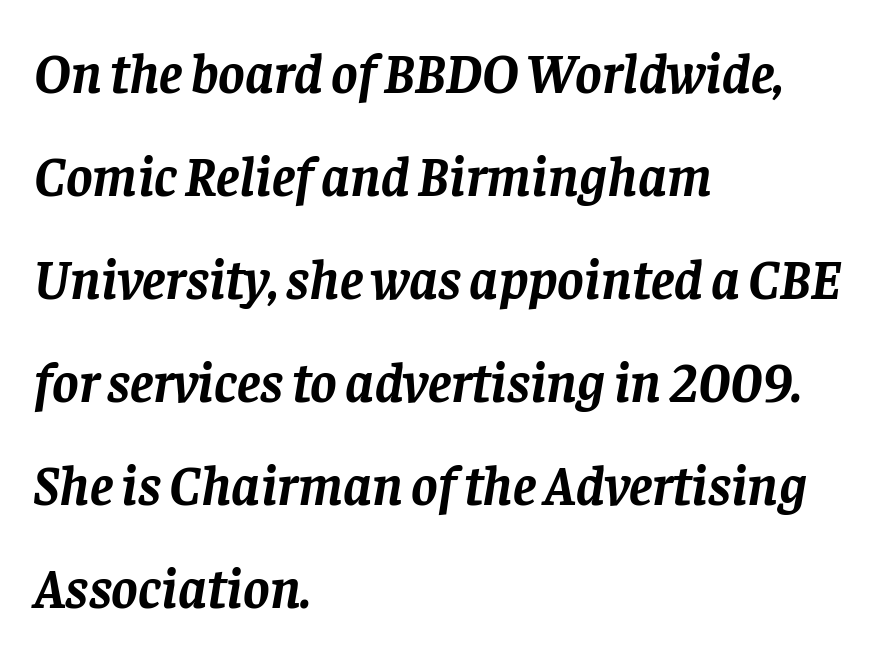
Q: Is the text bold? A: Yes.
Q: Is the text italic (slanted)? A: Yes, it leans right by about 8 degrees.
Q: Is the typeface a serif or a sans-serif typeface? A: Serif.
Q: Is the text underlined? A: No.
Q: How is the paragraph aligned? A: Left-aligned.
Q: Is the spacing between letters normal or unusually wide? A: Normal.
Q: Width (condensed, normal, or wide)? A: Normal.
Q: Stroke contrast? A: Low.
Q: x-height? A: Large.
Q: Monospaced? A: No.
